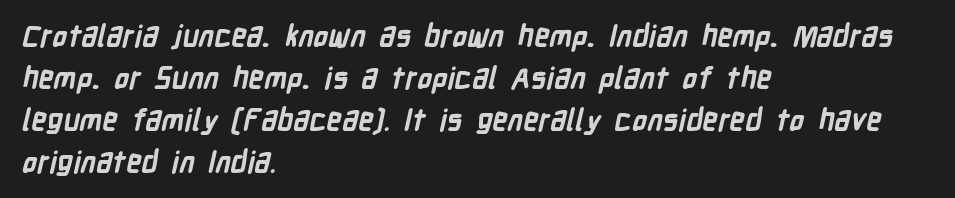
Q: Is the text bold? A: Yes.
Q: Is the typeface a serif or a sans-serif typeface? A: Sans-serif.
Q: Is the text underlined? A: No.
Q: How is the paragraph aligned? A: Left-aligned.
Q: Is the spacing between letters normal or unusually wide? A: Normal.
Q: Is the spacing between lines tight, normal or loose? A: Normal.
Q: Width (condensed, normal, or wide)? A: Condensed.
Q: Stroke contrast? A: Low.
Q: x-height? A: Medium.
Q: Monospaced? A: No.
